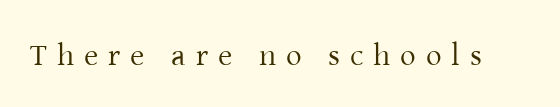
The image shows 31 px regular-weight serif type, upright; set unusually wide letter spacing (+0.32 em), not underlined; low stroke contrast and a medium x-height.
